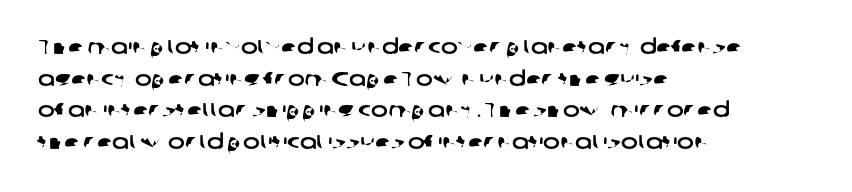
Q: Is the text underlined? A: No.
Q: How is the paragraph aligned? A: Left-aligned.
Q: Is the spacing between letters normal or unusually wide? A: Normal.
Q: Is the spacing between lines tight, normal or loose? A: Normal.
